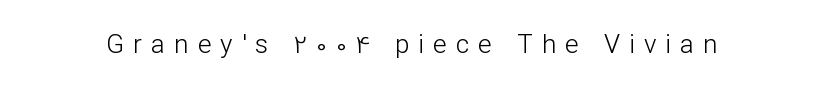
The face looks like a standard text weight, possibly lighter. The lettering stays uniformly vertical, giving the passage a roman look. The type is letterspaced generously, with wide tracking. This rendering features lettering with no underline.
